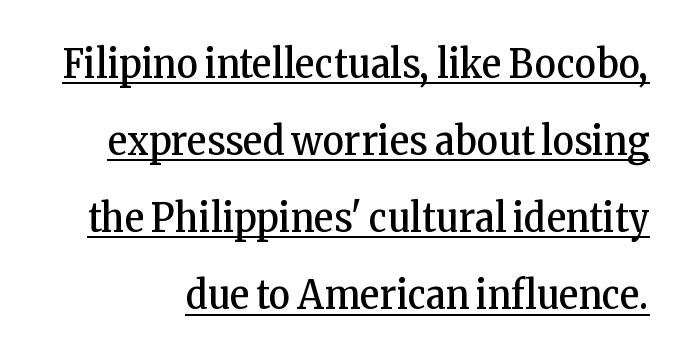
The passage shown is not bold in any degree. Each word holds together tightly as a unit, with standard inter-letter gaps. Font category for this specimen: serif. Has an underline been added? It has. Unlike italic type, these characters show no tilt at all.
